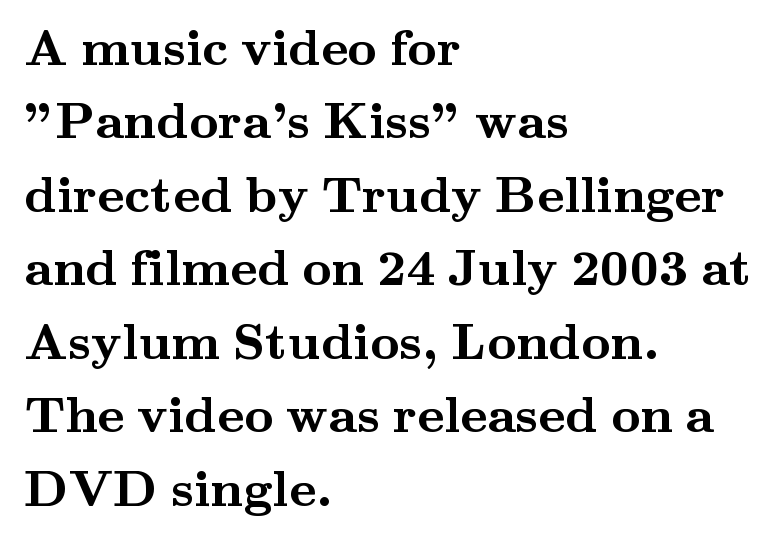
The face used here is proportionally spaced, like ordinary book or web type. Small tapered or slab feet sit at the stroke ends, so this counts as serif. Horizontally, the lines are justified to the leading edge only. Is the type bold? Yes — the strokes are clearly thick and heavy. Default kerning and tracking; the words read as compact shapes. Posture: vertical.
